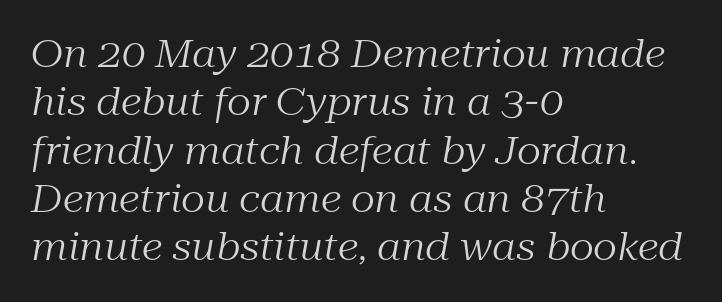
{"serif": "yes", "italic": "yes", "lean": "right", "slant_degrees": 10, "bold": "no", "weight": "regular", "width": "normal", "stroke_contrast": "medium", "x_height": "medium", "monospaced": "no", "underline": "no", "align": "left", "line_spacing": "normal", "line_spacing_ratio": 1.27, "letter_spacing": "normal", "letter_spacing_em": 0.0, "glyph_px": 38}
